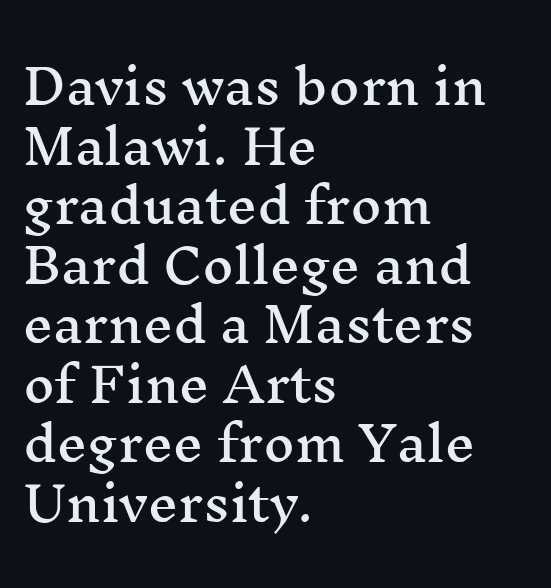
Note the varied advance widths — an 'i' is clearly narrower than an 'm'. The specimen reads as upright at a glance. No extra tracking has been applied to these lines. Check the space under the baseline: it is left empty. The rag falls on the right side of this text block. The passage shown is typeset with a serif family.
